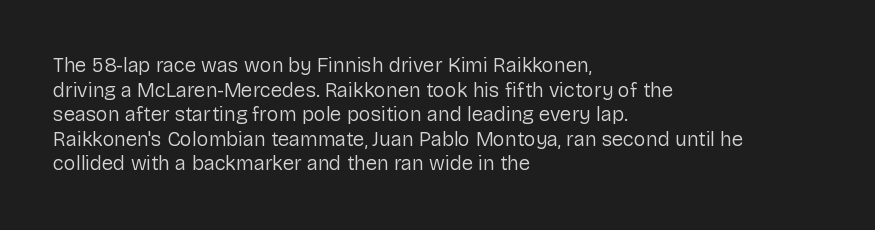
{"italic": "no", "bold": "no", "underline": "no", "align": "left", "line_spacing_ratio": 1.23, "letter_spacing": "normal", "letter_spacing_em": 0.0, "glyph_px": 20}
